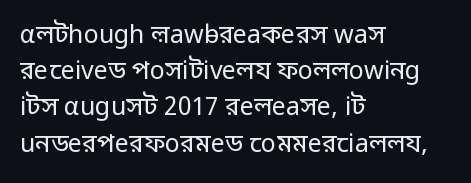
The cut favours lightness, reaching ordinary text weight at its darkest. Left-aligned paragraph, ragged on the right. There is no visible air inserted between adjacent glyphs. Has an underline been added? It has not. Upright lettering throughout. Leading matches the norm, producing a regular column.
